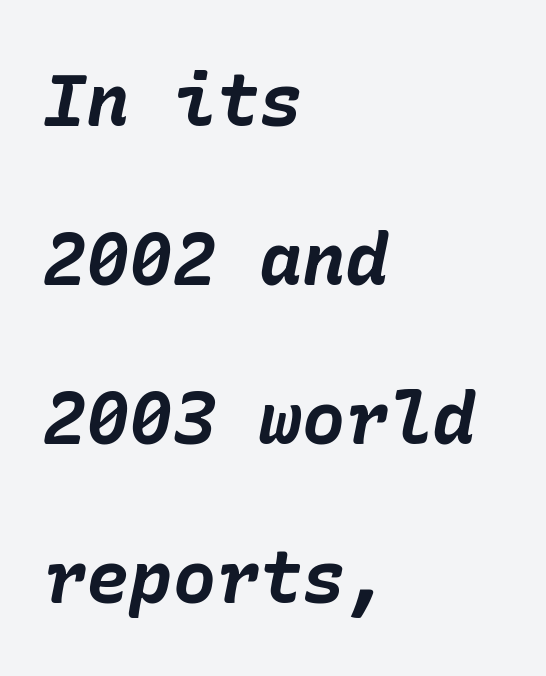
These lines keep a tight, regular rhythm from letter to letter. A great deal of white space separates one row of letters from the next. Every letter is thick-stroked: bold, no question. The strip under each line holds only bare page.
